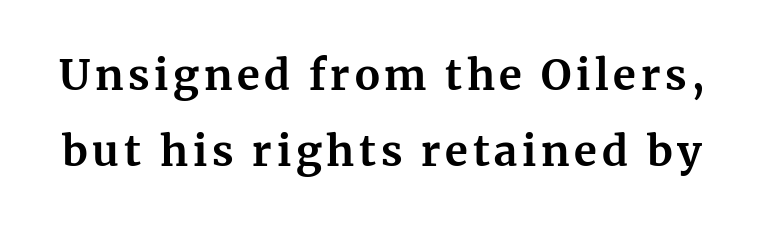
Q: Is the text bold? A: Yes.
Q: Is the text italic (slanted)? A: No, it is upright.
Q: Is the typeface a serif or a sans-serif typeface? A: Serif.
Q: Is the text underlined? A: No.
Q: Width (condensed, normal, or wide)? A: Normal.
Q: Stroke contrast? A: Medium.
Q: x-height? A: Medium.
Q: Monospaced? A: No.
